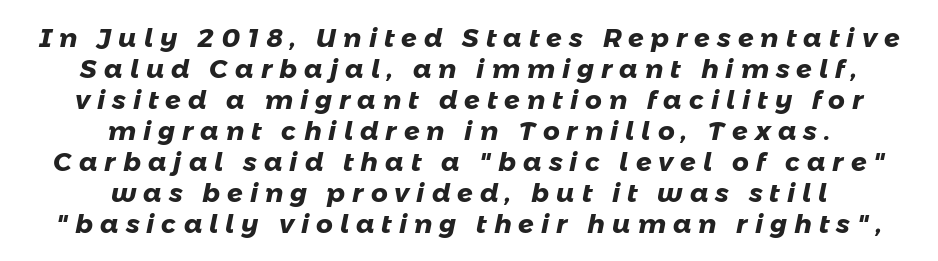
Underline: absent. A typesetter would call this heavily tracked-out type. The face used here has the dense, thick strokes of a bold. The text block is weighted toward neither margin, spreading evenly from the middle.
